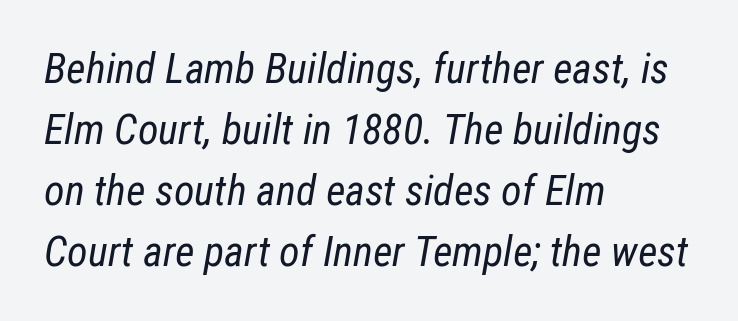
These lines are rendered in a variable-pitch font. The gap between lines stays unmarked. Slant detected: the letters are inclined. Honestly, the row spacing looks completely unremarkable. The letters look calm and open, with moderate or lighter stems. All the whitespace from short lines collects on the right.
